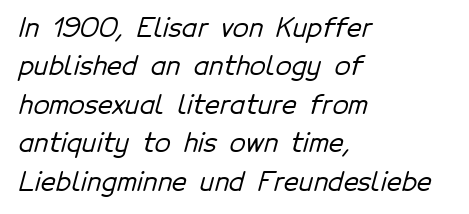
This rendering uses left alignment, leaving the right contour irregular. The zone under the glyphs is completely vacant. This block has exactly the height ordinary leading produces. You could call the tracking neutral — neither tight nor loose.
